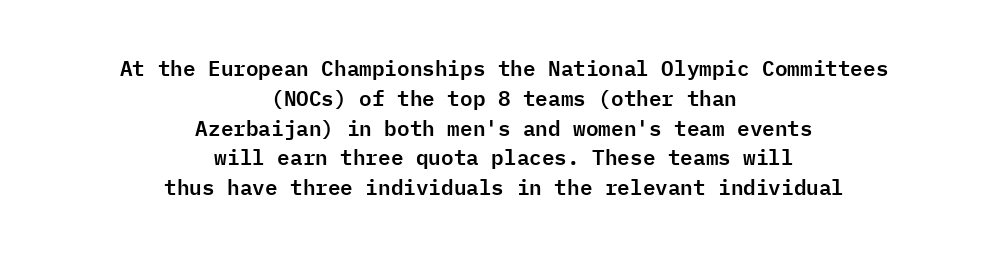
The image shows 21 px text type, upright; set centered, normal line spacing (1.42x), normal letter spacing, not underlined.
